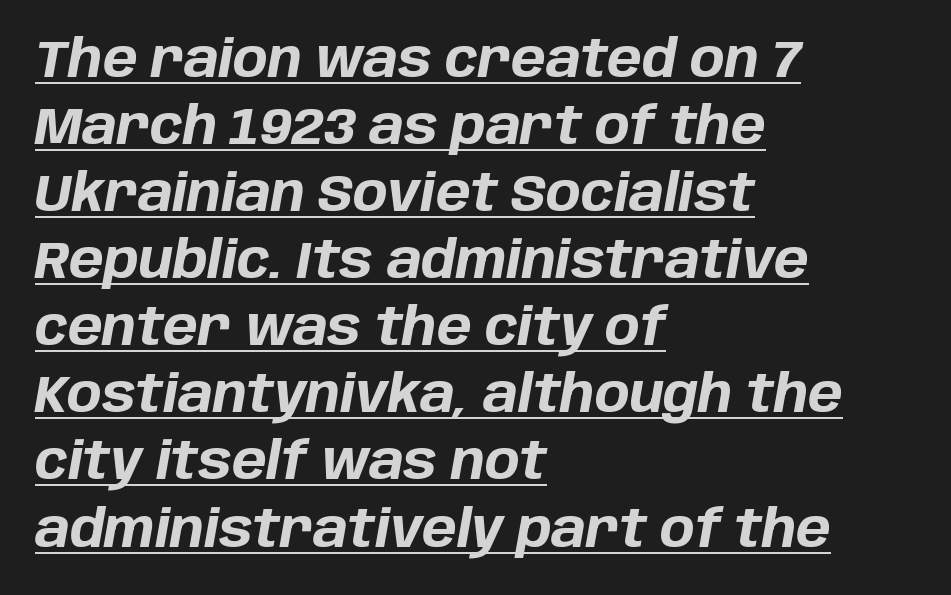
{"italic": "yes", "lean": "right", "slant_degrees": 10, "bold": "yes", "weight": "bold", "width": "normal", "stroke_contrast": "low", "x_height": "large", "monospaced": "no", "underline": "yes", "align": "left", "line_spacing": "normal", "line_spacing_ratio": 1.29, "letter_spacing": "normal", "letter_spacing_em": 0.0, "glyph_px": 52}
